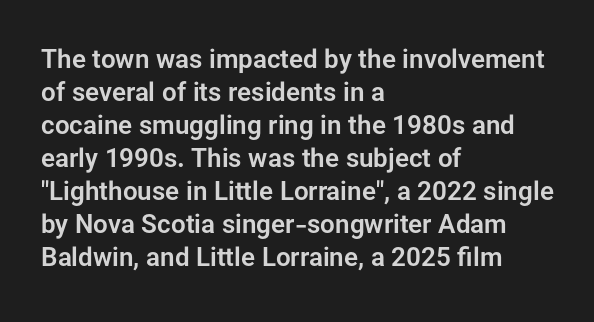
The foot of each line stays bare and open. Leading matches the norm, producing a regular column. The paragraph shown leans on its left margin. The gaps between neighbouring characters are ordinary and unremarkable. Italic? Not at all — the glyphs are vertical.
